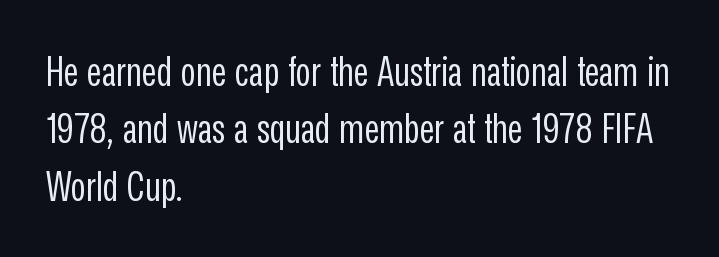
Q: Is the text bold? A: No.
Q: Is the text italic (slanted)? A: No, it is upright.
Q: Is the typeface a serif or a sans-serif typeface? A: Sans-serif.
Q: Is the text underlined? A: No.
Q: How is the paragraph aligned? A: Left-aligned.
Q: Is the spacing between letters normal or unusually wide? A: Normal.
Q: Is the spacing between lines tight, normal or loose? A: Normal.
Q: Width (condensed, normal, or wide)? A: Condensed.
Q: Stroke contrast? A: Low.
Q: x-height? A: Medium.
Q: Monospaced? A: No.
